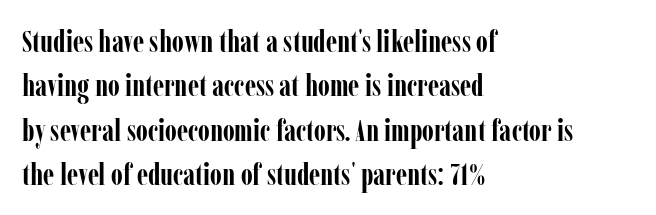
{"serif": "yes", "italic": "no", "bold": "yes", "weight": "semibold", "width": "condensed", "stroke_contrast": "low", "x_height": "medium", "monospaced": "no", "underline": "no", "align": "left", "line_spacing": "normal", "line_spacing_ratio": 1.43, "letter_spacing": "normal", "letter_spacing_em": 0.0, "glyph_px": 31}
